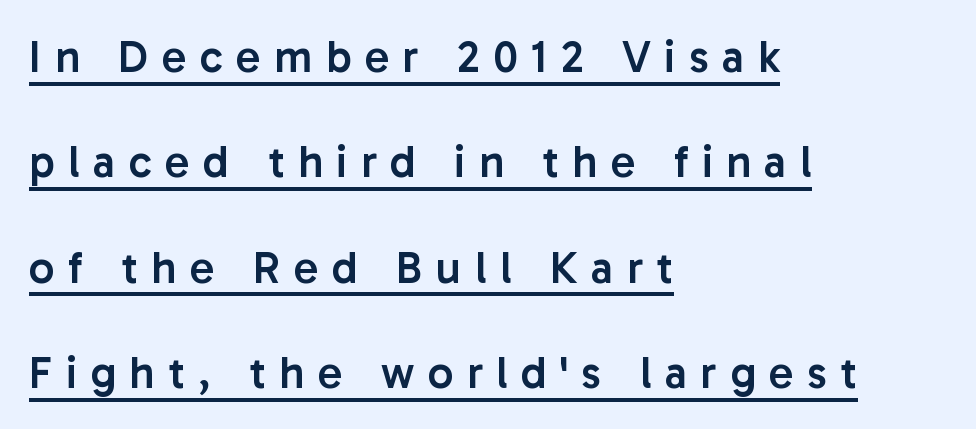
The image shows 45 px semibold sans-serif type, upright; set left-aligned, loose line spacing (2.34x), unusually wide letter spacing (+0.3 em), underlined; low stroke contrast and a medium x-height.
